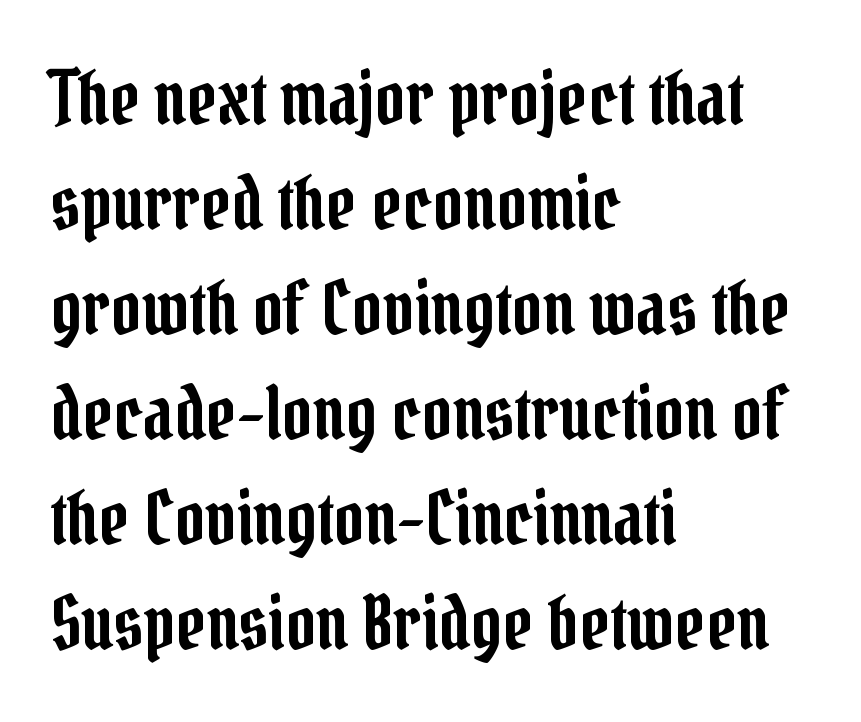
The image shows 74 px condensed serif type, upright; set left-aligned, normal line spacing (1.42x), normal letter spacing, not underlined; low stroke contrast and a medium x-height.
